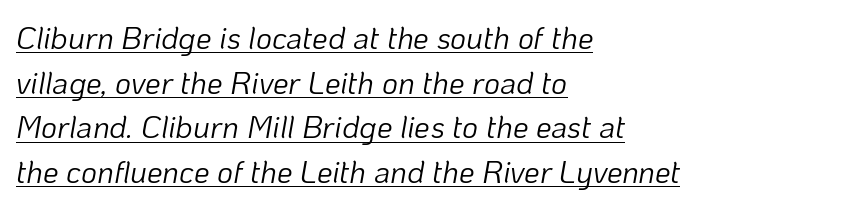
{"italic": "yes", "lean": "right", "slant_degrees": 10, "bold": "no", "weight": "light", "width": "normal", "stroke_contrast": "low", "x_height": "medium", "monospaced": "no", "underline": "yes", "align": "left", "line_spacing": "normal", "line_spacing_ratio": 1.44, "letter_spacing": "normal", "letter_spacing_em": 0.0, "glyph_px": 31}
